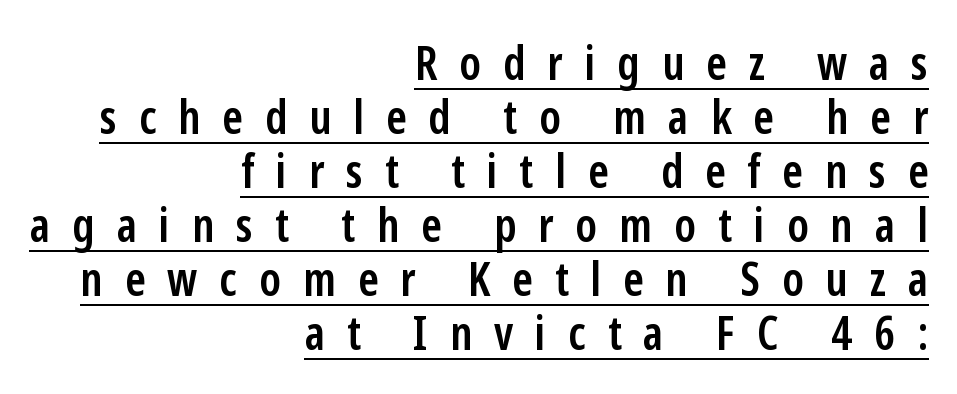
Q: Is the text bold? A: Semi-bold.
Q: Is the text italic (slanted)? A: No, it is upright.
Q: Is the typeface a serif or a sans-serif typeface? A: Sans-serif.
Q: Is the text underlined? A: Yes.
Q: How is the paragraph aligned? A: Right-aligned.
Q: Is the spacing between letters normal or unusually wide? A: Unusually wide.
Q: Is the spacing between lines tight, normal or loose? A: Tight.
Q: Width (condensed, normal, or wide)? A: Condensed.
Q: Stroke contrast? A: Low.
Q: x-height? A: Medium.
Q: Monospaced? A: No.
